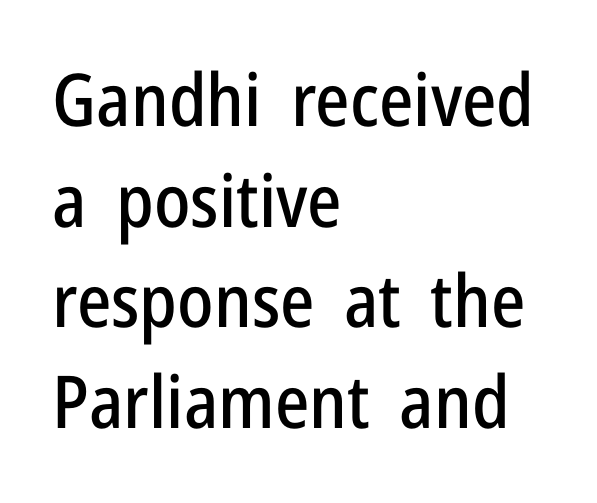
Line starts are locked; line ends wander. No italicization has been applied; the sample stays upright. Is there much room between lines? A standard amount, neither cramped nor airy. Just letters on the line, the space beneath them empty.
